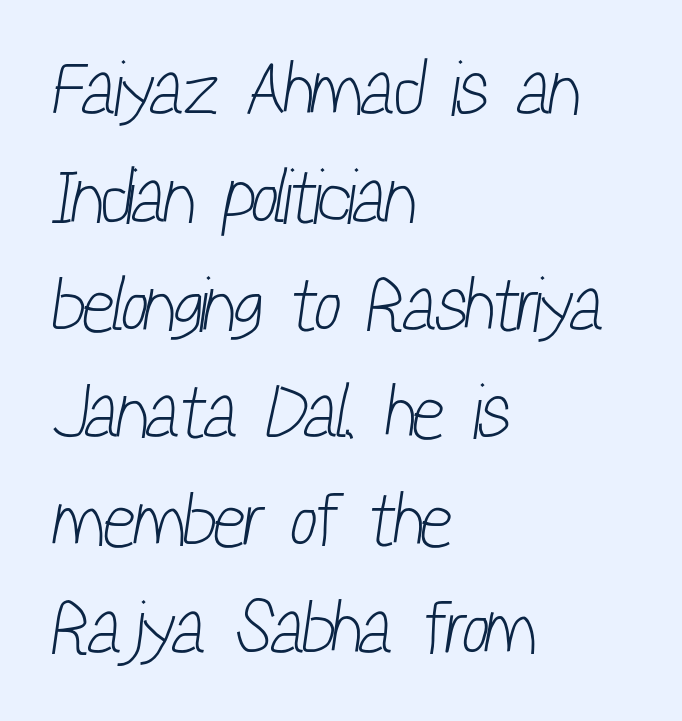
Q: Is the text bold? A: No.
Q: Is the typeface a serif or a sans-serif typeface? A: Sans-serif.
Q: Is the text underlined? A: No.
Q: How is the paragraph aligned? A: Left-aligned.
Q: Is the spacing between letters normal or unusually wide? A: Normal.
Q: Is the spacing between lines tight, normal or loose? A: Normal.
Q: Width (condensed, normal, or wide)? A: Condensed.
Q: Stroke contrast? A: Low.
Q: x-height? A: Medium.
Q: Monospaced? A: No.
